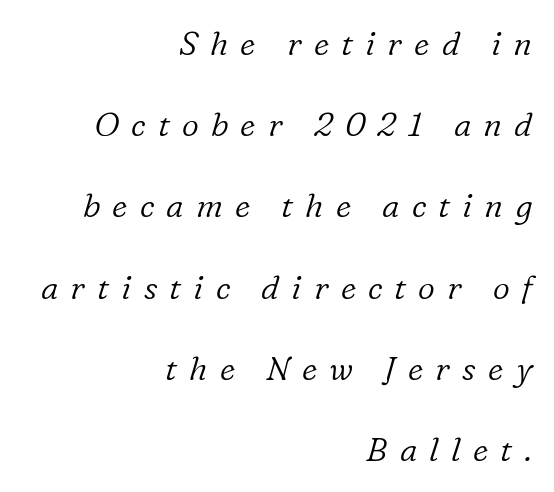
Regarding serifs, this sample has them. Inter-character spacing is expanded well beyond the font's built-in metrics. Typeset ragged left — the right edge is the straight one. Looking at the ascenders, they clearly lean.
